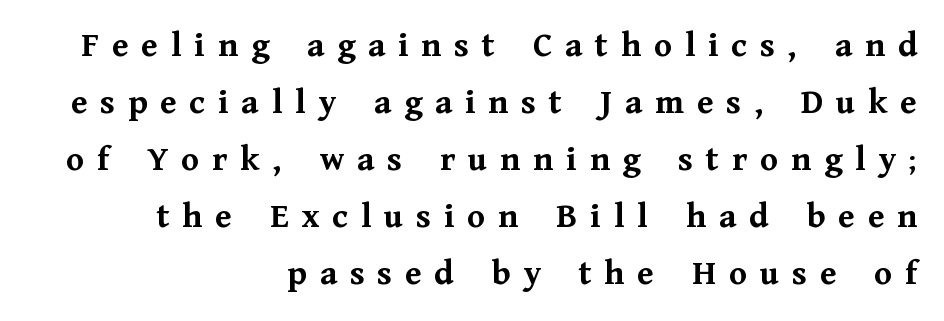
Stroke thickness is high; the sample reads as a true bold. The block of text has a typical density, with ordinary space between rows. These lines are rendered in a variable-pitch font. The font's upright variant was chosen for this text. Examine the stroke ends and you'll spot serifs. Display-style spreading of the glyphs; the letterfit is very open.
